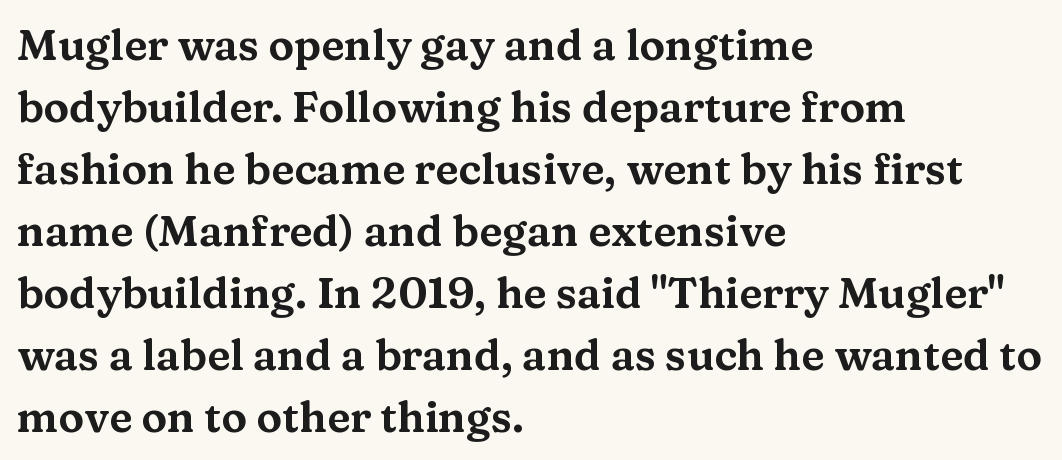
Q: Is the text italic (slanted)? A: No, it is upright.
Q: Is the typeface a serif or a sans-serif typeface? A: Serif.
Q: Is the text underlined? A: No.
Q: How is the paragraph aligned? A: Left-aligned.
Q: Is the spacing between letters normal or unusually wide? A: Normal.
Q: Is the spacing between lines tight, normal or loose? A: Normal.
Q: Width (condensed, normal, or wide)? A: Wide.
Q: Stroke contrast? A: Medium.
Q: x-height? A: Medium.
Q: Monospaced? A: No.
